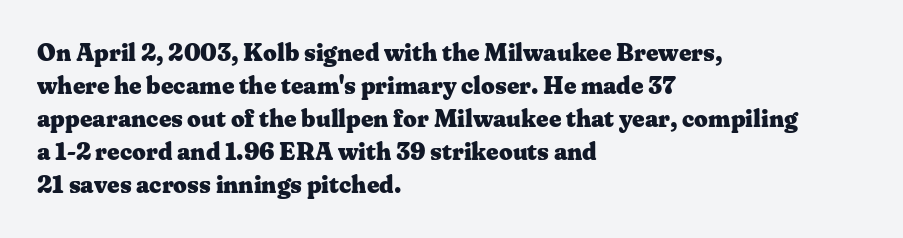
{"italic": "no", "bold": "yes", "underline": "no", "align": "left", "line_spacing": "normal", "line_spacing_ratio": 1.38, "letter_spacing": "normal", "letter_spacing_em": 0.0, "glyph_px": 24}
